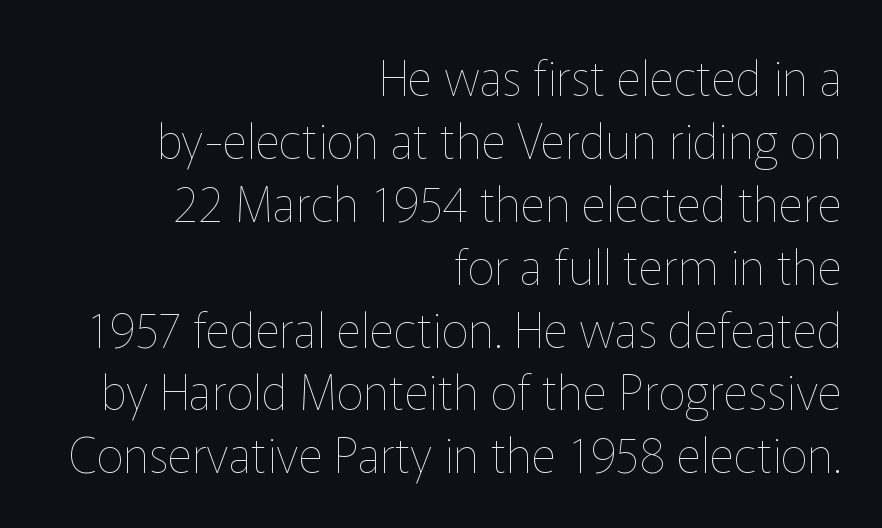
{"italic": "no", "bold": "no", "weight": "thin", "width": "normal", "stroke_contrast": "low", "x_height": "medium", "monospaced": "no", "underline": "no", "align": "right", "line_spacing": "normal", "line_spacing_ratio": 1.31, "letter_spacing": "normal", "letter_spacing_em": 0.0, "glyph_px": 48}
